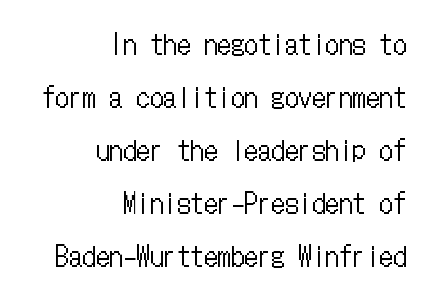
The image shows 27 px text type, upright; set right-aligned, loose line spacing (1.96x), normal letter spacing, not underlined.
